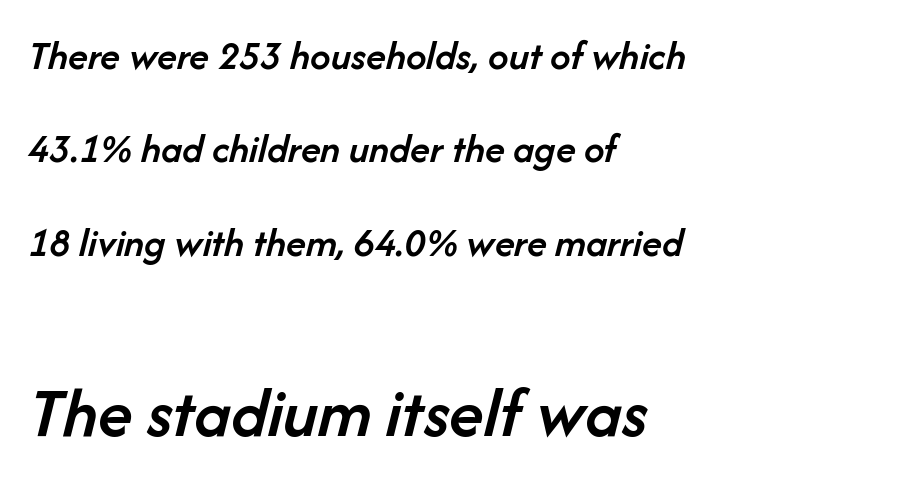
The image shows 71 px semibold type, italic (leaning right); set left-aligned, loose line spacing (2.28x), normal letter spacing, not underlined; the second (bottom) block is 1.73x larger; low stroke contrast and a medium x-height.
